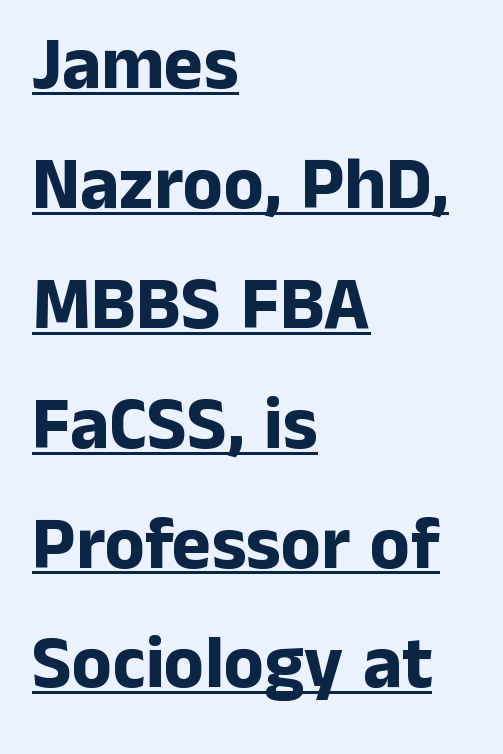
The passage shown is emphatically bold. Do the characters align in a grid? No, the font is proportional. Leading matches the norm, producing a regular column. These lines were composed using upright roman letters. Does extra space separate the letters? No, they use regular spacing.
